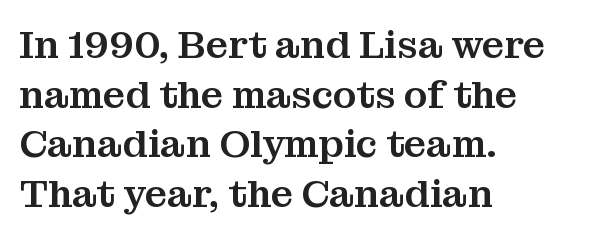
Q: Is the text italic (slanted)? A: No, it is upright.
Q: Is the typeface a serif or a sans-serif typeface? A: Serif.
Q: Is the text underlined? A: No.
Q: How is the paragraph aligned? A: Left-aligned.
Q: Is the spacing between letters normal or unusually wide? A: Normal.
Q: Is the spacing between lines tight, normal or loose? A: Normal.
Q: Width (condensed, normal, or wide)? A: Normal.
Q: Stroke contrast? A: Medium.
Q: x-height? A: Medium.
Q: Monospaced? A: No.
